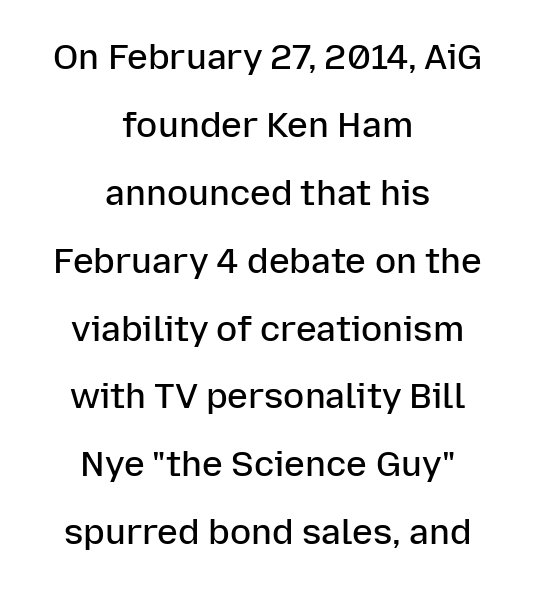
The image shows 35 px semibold sans-serif type, upright; set centered, loose line spacing (1.94x), normal letter spacing, not underlined; low stroke contrast and a medium x-height.
